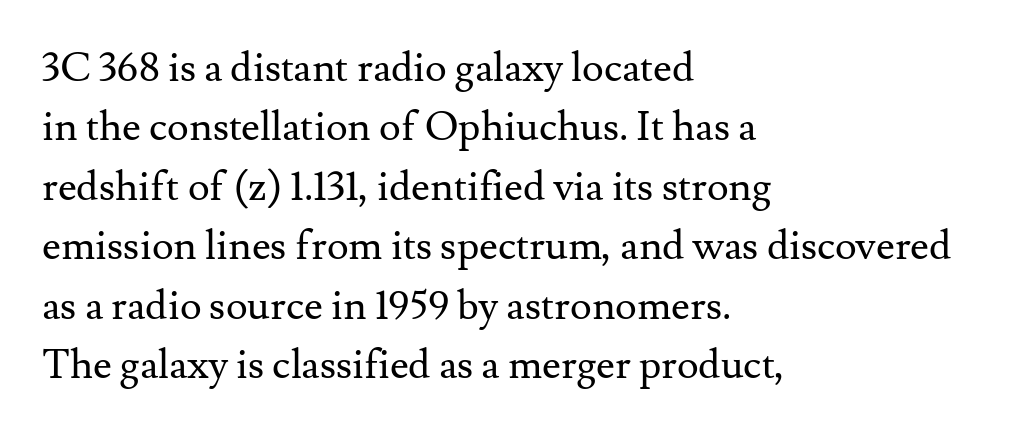
If you drew a line through each stem, it would be perfectly vertical. The weight tops out at a normal text grade. Regarding serifs, this sample has them. Clear beneath every line of the passage. The letters sit at their default tracking, neither squeezed nor spread. Normally led — the rows are evenly, conventionally spaced.
